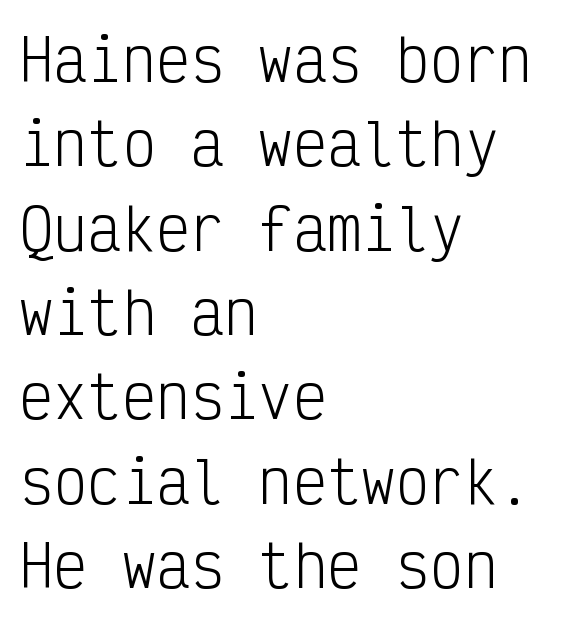
The image shows 57 px light, condensed sans-serif type, upright, monospaced; set left-aligned, normal line spacing (1.48x), normal letter spacing, not underlined; low stroke contrast and a medium x-height.
